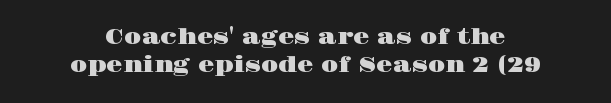
{"italic": "no", "underline": "no", "align": "center", "line_spacing": "normal", "line_spacing_ratio": 1.32, "letter_spacing": "normal", "letter_spacing_em": 0.0, "glyph_px": 21}
